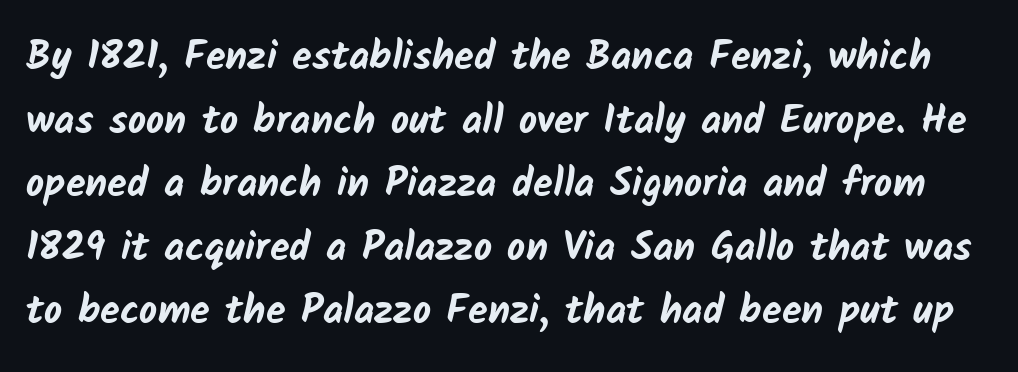
The image shows 40 px bold sans-serif type; set normal line spacing (1.59x), normal letter spacing, not underlined; low stroke contrast and a medium x-height.
